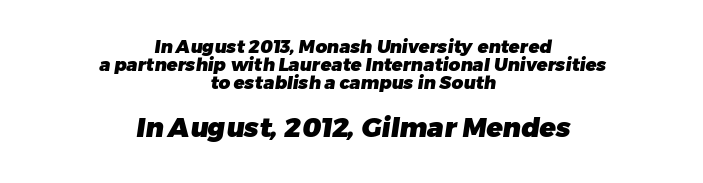
Q: Is the text bold? A: Yes.
Q: Is the text underlined? A: No.
Q: How is the paragraph aligned? A: Centered.
Q: Is the spacing between letters normal or unusually wide? A: Normal.
Q: Is the spacing between lines tight, normal or loose? A: Tight.
Q: Which block of text is set in a larger size, the first (top) or the second (bottom)? A: The second (bottom) one.
